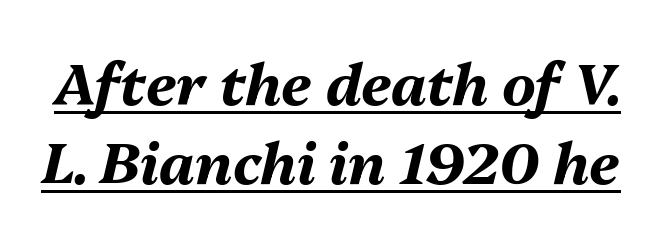
Q: Is the text bold? A: Yes.
Q: Is the text italic (slanted)? A: Yes, it leans right by about 13 degrees.
Q: Is the text underlined? A: Yes.
Q: Is the spacing between letters normal or unusually wide? A: Normal.
Q: Is the spacing between lines tight, normal or loose? A: Normal.
Q: Width (condensed, normal, or wide)? A: Normal.
Q: Stroke contrast? A: Medium.
Q: x-height? A: Medium.
Q: Monospaced? A: No.
